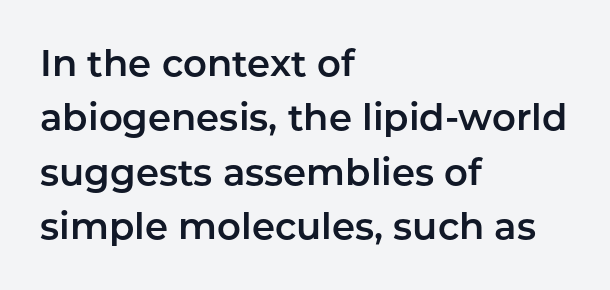
The image shows 37 px sans-serif type, upright; set left-aligned, normal line spacing (1.47x), normal letter spacing, not underlined; low stroke contrast and a medium x-height.
